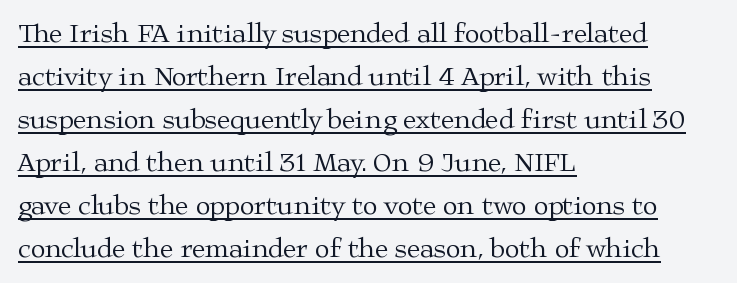
{"italic": "no", "bold": "no", "underline": "yes", "align": "left", "line_spacing": "normal", "line_spacing_ratio": 1.59, "letter_spacing": "normal", "letter_spacing_em": 0.0, "glyph_px": 27}
